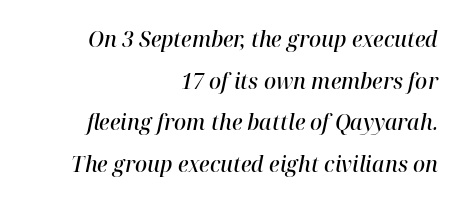
The image shows 21 px text type, italic (leaning right); set right-aligned, loose line spacing (1.98x), normal letter spacing, not underlined.
